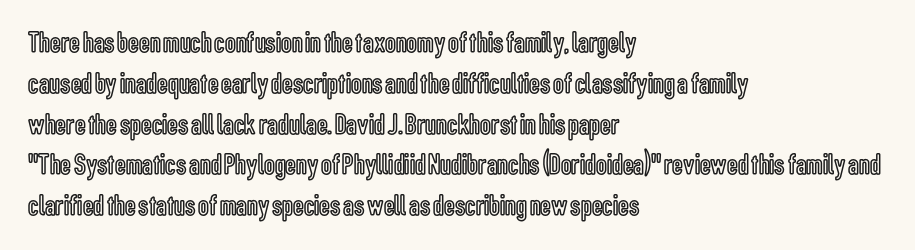
The image shows 30 px condensed type, upright; set left-aligned, normal line spacing (1.36x), normal letter spacing, not underlined; a medium x-height.
